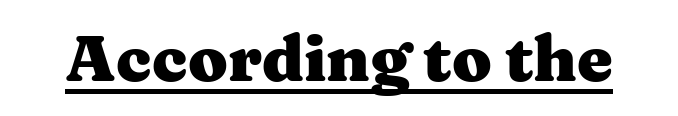
The image shows 64 px heavy, wide serif type, upright; set normal letter spacing, underlined; medium stroke contrast and a medium x-height.
